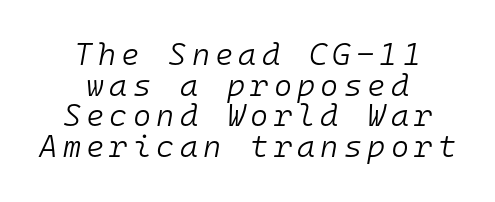
Does the lettering tilt? It does — this is italic. Nothing heavy about these letters — not bold at all. The typesetter chose a symmetrical, centered arrangement here. Is this a fixed-width face? Yes — each glyph sits in an identical cell. Interline gaps are noticeably narrow in this sample.
